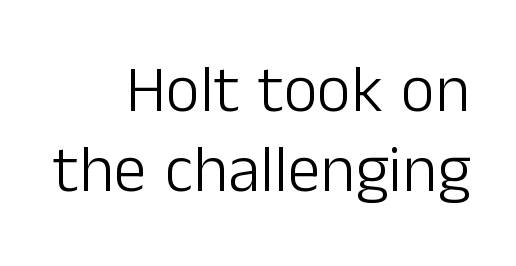
Q: Is the text bold? A: No.
Q: Is the text italic (slanted)? A: No, it is upright.
Q: Is the typeface a serif or a sans-serif typeface? A: Sans-serif.
Q: Is the text underlined? A: No.
Q: How is the paragraph aligned? A: Right-aligned.
Q: Is the spacing between letters normal or unusually wide? A: Normal.
Q: Width (condensed, normal, or wide)? A: Normal.
Q: Stroke contrast? A: Low.
Q: x-height? A: Medium.
Q: Monospaced? A: No.
